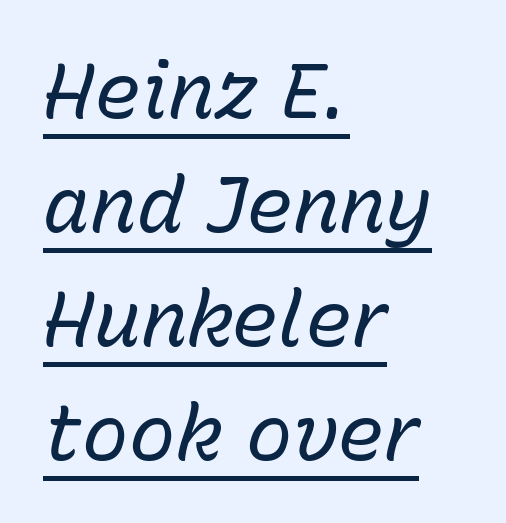
{"italic": "yes", "lean": "right", "slant_degrees": 15, "bold": "no", "weight": "regular", "width": "normal", "stroke_contrast": "low", "x_height": "medium", "monospaced": "no", "underline": "yes", "align": "left", "line_spacing": "normal", "line_spacing_ratio": 1.46, "letter_spacing": "normal", "letter_spacing_em": 0.0, "glyph_px": 78}
